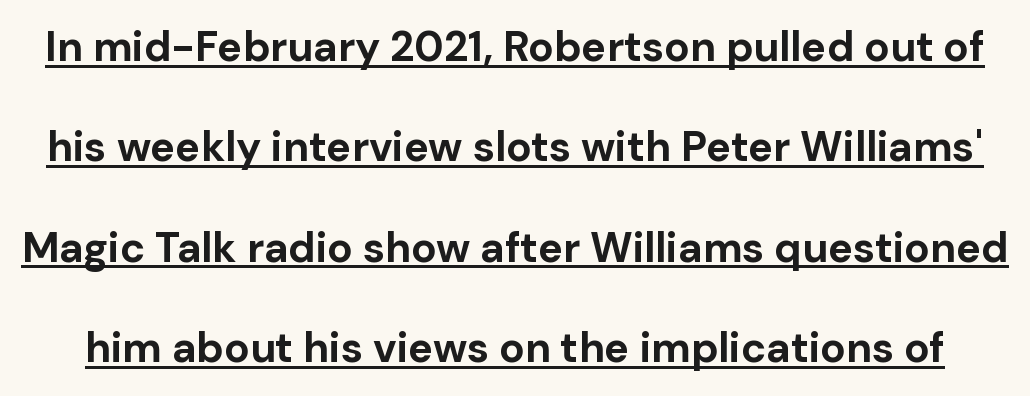
The image shows 42 px bold sans-serif type, upright; set loose line spacing (2.39x), normal letter spacing, underlined; low stroke contrast and a medium x-height.
